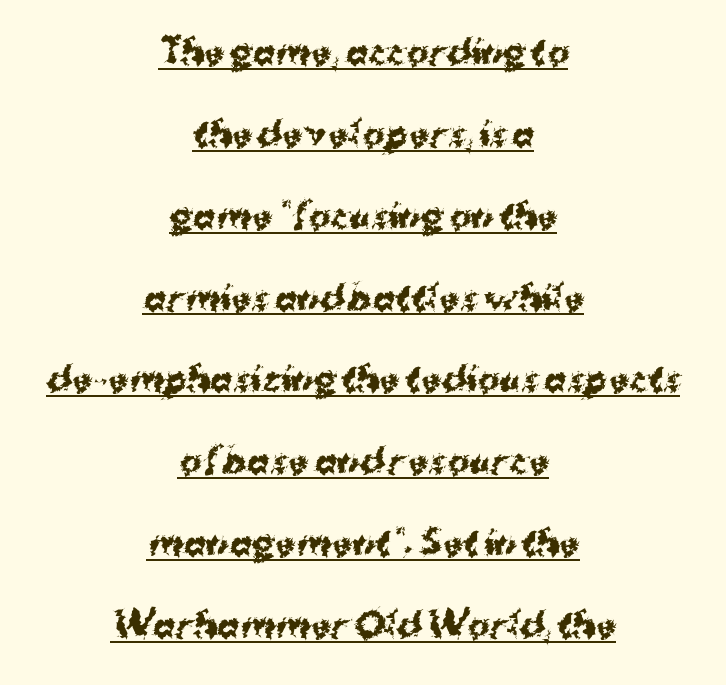
This block would shrink considerably if given ordinary leading; it's expanded now. This rendering employs a face without finishing strokes, i.e., a sans-serif. This is underlined copy, the kind a proofreader might mark for attention. Nobody touched the tracking dial on this one. This sample has the flowing, uneven cadence of proportional lettering.
